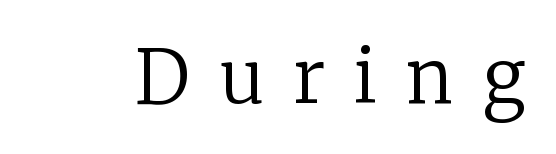
Q: Is the text bold? A: No.
Q: Is the text italic (slanted)? A: No, it is upright.
Q: Is the typeface a serif or a sans-serif typeface? A: Serif.
Q: Is the text underlined? A: No.
Q: Is the spacing between letters normal or unusually wide? A: Unusually wide.
Q: Width (condensed, normal, or wide)? A: Normal.
Q: Stroke contrast? A: Low.
Q: x-height? A: Medium.
Q: Monospaced? A: No.
